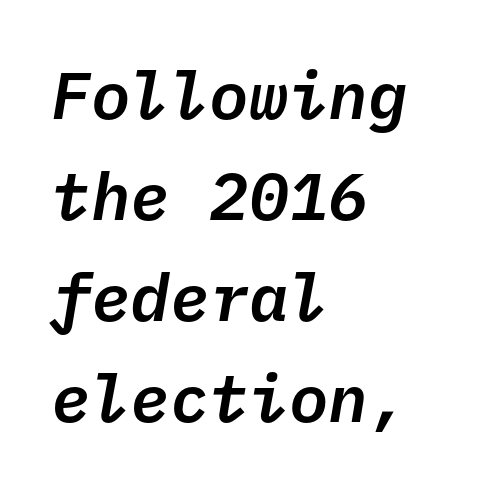
Q: Is the text italic (slanted)? A: Yes, it leans right by about 10 degrees.
Q: Is the text underlined? A: No.
Q: How is the paragraph aligned? A: Left-aligned.
Q: Is the spacing between letters normal or unusually wide? A: Normal.
Q: Is the spacing between lines tight, normal or loose? A: Normal.
Q: Width (condensed, normal, or wide)? A: Normal.
Q: Stroke contrast? A: Low.
Q: x-height? A: Medium.
Q: Monospaced? A: Yes.
